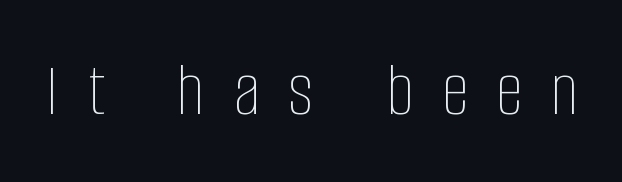
The image shows 77 px thin, condensed type, upright; set unusually wide letter spacing (+0.37 em), not underlined; low stroke contrast and a large x-height.
